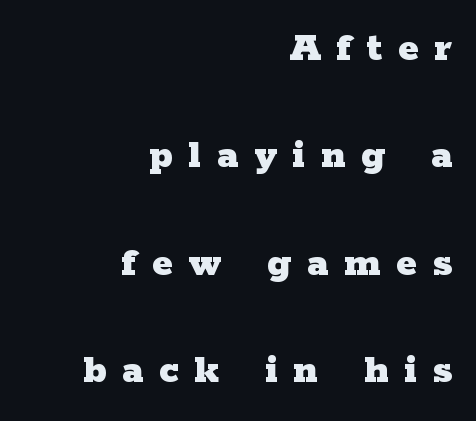
{"serif": "yes", "italic": "no", "bold": "yes", "weight": "heavy", "width": "wide", "stroke_contrast": "low", "x_height": "medium", "monospaced": "no", "underline": "no", "align": "right", "line_spacing": "loose", "line_spacing_ratio": 2.5, "letter_spacing": "wide", "letter_spacing_em": 0.37, "glyph_px": 43}
